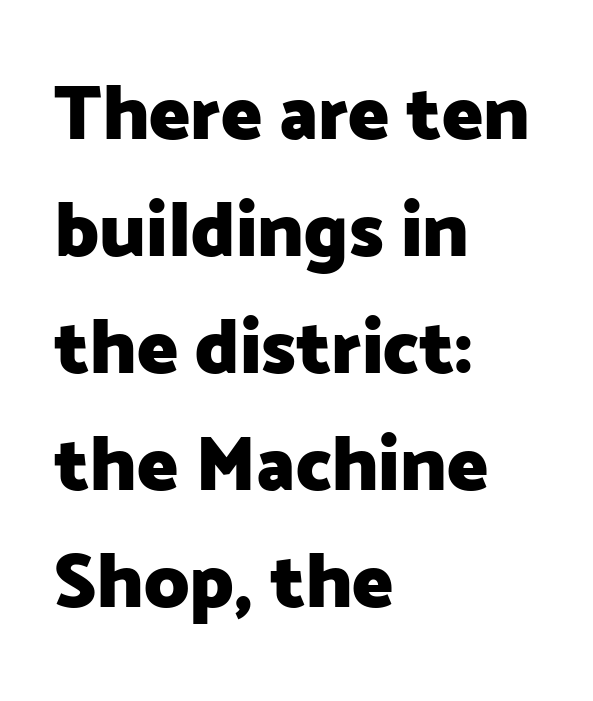
The image shows 77 px heavy sans-serif type, upright; set left-aligned, normal line spacing (1.52x), normal letter spacing, not underlined; low stroke contrast and a medium x-height.
